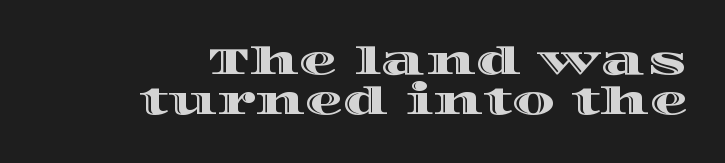
Q: Is the text italic (slanted)? A: No, it is upright.
Q: Is the text underlined? A: No.
Q: How is the paragraph aligned? A: Right-aligned.
Q: Is the spacing between letters normal or unusually wide? A: Normal.
Q: Is the spacing between lines tight, normal or loose? A: Tight.
Q: Width (condensed, normal, or wide)? A: Wide.
Q: x-height? A: Large.
Q: Monospaced? A: No.
